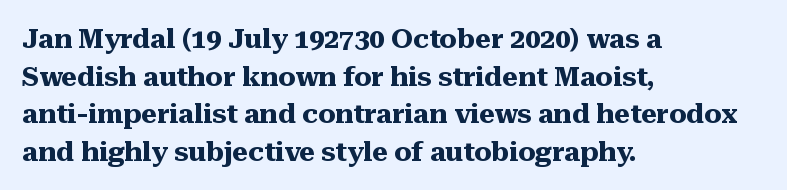
The image shows 27 px bold type, upright; set left-aligned, normal line spacing (1.39x), normal letter spacing, not underlined.
